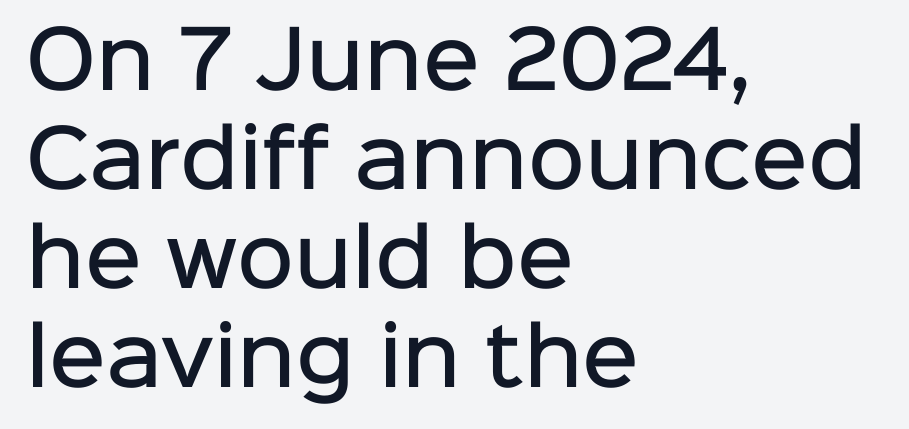
Q: Is the text bold? A: Semi-bold.
Q: Is the text italic (slanted)? A: No, it is upright.
Q: Is the typeface a serif or a sans-serif typeface? A: Sans-serif.
Q: Is the text underlined? A: No.
Q: How is the paragraph aligned? A: Left-aligned.
Q: Is the spacing between letters normal or unusually wide? A: Normal.
Q: Is the spacing between lines tight, normal or loose? A: Normal.
Q: Width (condensed, normal, or wide)? A: Normal.
Q: Stroke contrast? A: Low.
Q: x-height? A: Medium.
Q: Monospaced? A: No.
